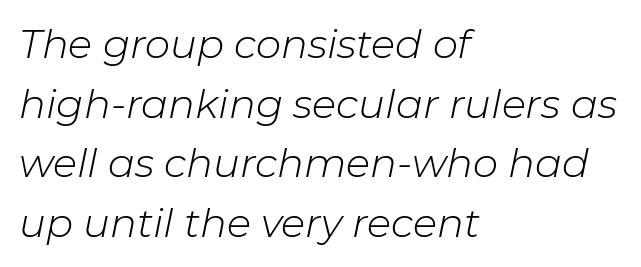
The image shows 40 px light type, italic (leaning right); set left-aligned, normal line spacing (1.49x), normal letter spacing, not underlined; low stroke contrast and a medium x-height.
